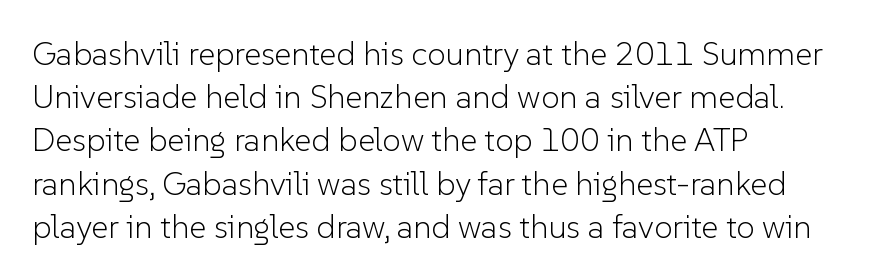
Q: Is the text bold? A: No.
Q: Is the text italic (slanted)? A: No, it is upright.
Q: Is the typeface a serif or a sans-serif typeface? A: Sans-serif.
Q: Is the text underlined? A: No.
Q: How is the paragraph aligned? A: Left-aligned.
Q: Is the spacing between letters normal or unusually wide? A: Normal.
Q: Is the spacing between lines tight, normal or loose? A: Normal.
Q: Width (condensed, normal, or wide)? A: Normal.
Q: Stroke contrast? A: Low.
Q: x-height? A: Medium.
Q: Monospaced? A: No.
